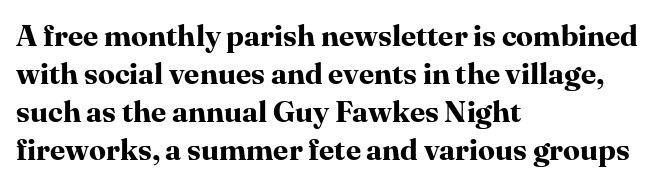
The lines sit at an ordinary, default distance from one another. Stroke terminals: seriffed. Lines of text with bare space underneath. This is roman type, the default non-slanted kind.
